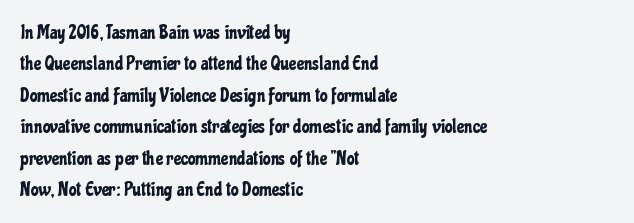
Compared with a centered layout, this one pins lines to the left instead. The space beneath each line is pristine and unruled. The passage shown stacks its lines at a standard gap. Do the letters lean? They stand straight. Spacing between characters is what you'd get straight out of the box.
